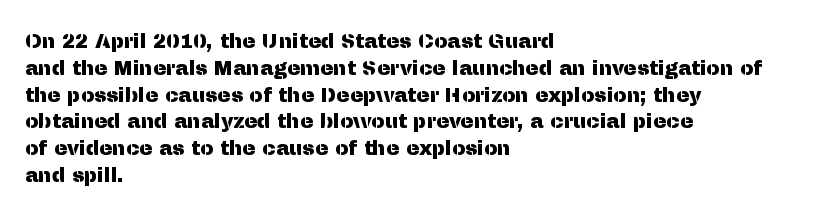
The vertical gap from one line to the next is medium. The letters sit at their default tracking, neither squeezed nor spread. A student would call this left alignment; a typographer would say flush left, rag right. Does the lettering tilt? It doesn't — this is upright.
